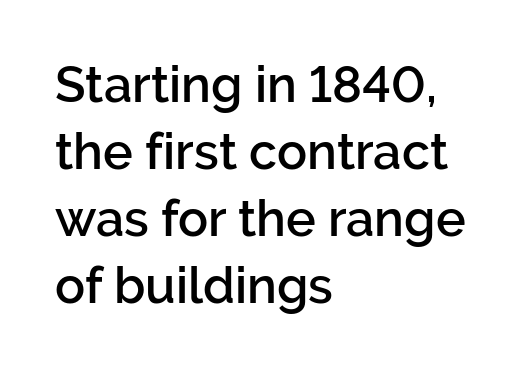
Q: Is the text bold? A: Semi-bold.
Q: Is the text italic (slanted)? A: No, it is upright.
Q: Is the typeface a serif or a sans-serif typeface? A: Sans-serif.
Q: Is the text underlined? A: No.
Q: How is the paragraph aligned? A: Left-aligned.
Q: Is the spacing between letters normal or unusually wide? A: Normal.
Q: Is the spacing between lines tight, normal or loose? A: Normal.
Q: Width (condensed, normal, or wide)? A: Normal.
Q: Stroke contrast? A: Low.
Q: x-height? A: Medium.
Q: Monospaced? A: No.
